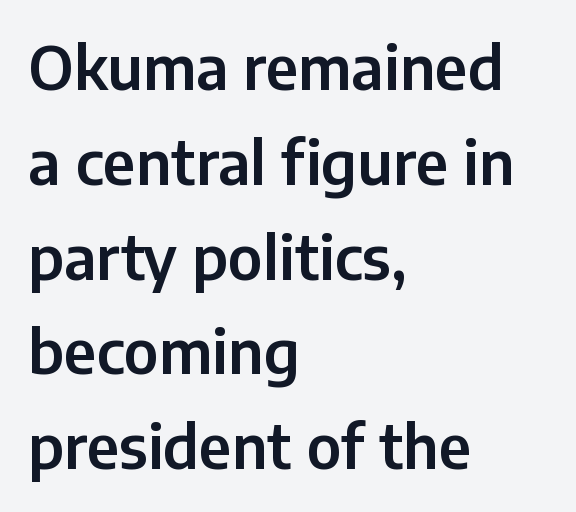
{"serif": "no", "italic": "no", "width": "normal", "stroke_contrast": "low", "x_height": "medium", "monospaced": "no", "underline": "no", "align": "left", "line_spacing": "normal", "line_spacing_ratio": 1.58, "letter_spacing": "normal", "letter_spacing_em": 0.0, "glyph_px": 60}
